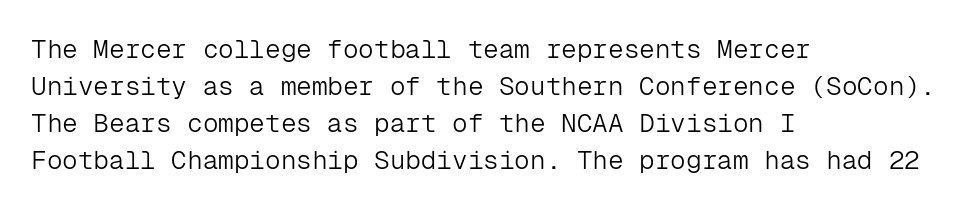
The image shows 26 px text type, upright; set left-aligned, normal line spacing (1.42x), normal letter spacing, not underlined.
